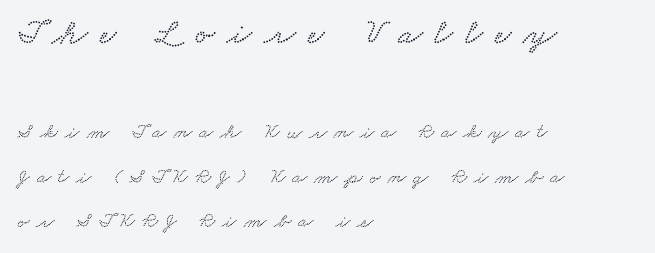
The image shows 36 px wide type; set left-aligned, loose line spacing (2.12x), unusually wide letter spacing (+0.34 em), not underlined; the first (top) block is 1.71x larger; low stroke contrast and a small x-height.
